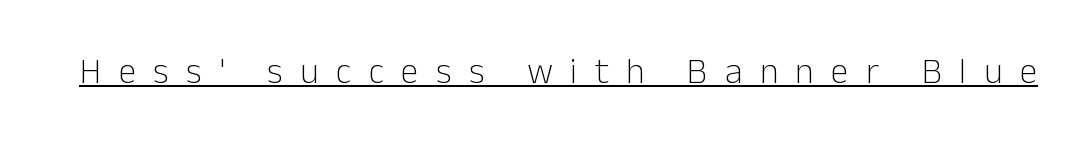
{"serif": "no", "italic": "no", "bold": "no", "weight": "light", "width": "normal", "stroke_contrast": "low", "x_height": "medium", "monospaced": "no", "underline": "yes", "letter_spacing": "wide", "letter_spacing_em": 0.48, "glyph_px": 36}
